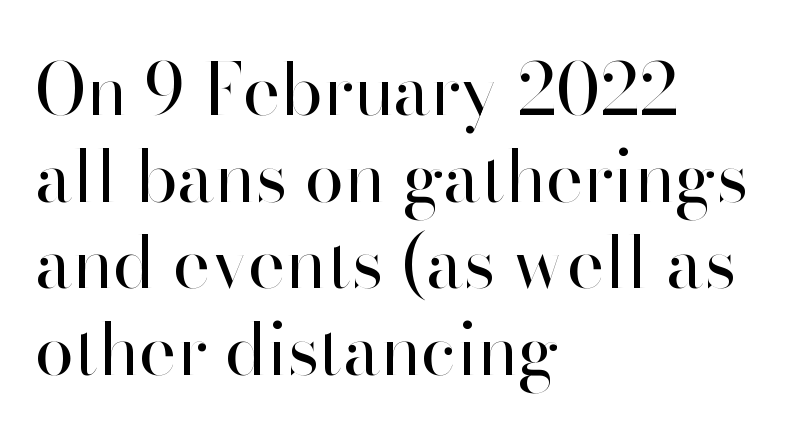
{"serif": "no", "italic": "no", "bold": "no", "weight": "regular", "width": "normal", "stroke_contrast": "high", "x_height": "small", "monospaced": "no", "underline": "no", "align": "left", "line_spacing_ratio": 1.22, "letter_spacing": "normal", "letter_spacing_em": 0.0, "glyph_px": 71}
